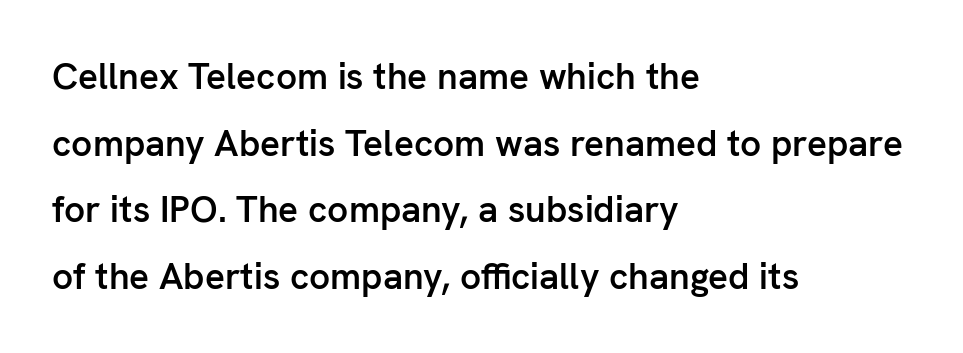
{"serif": "no", "italic": "no", "bold": "semi", "weight": "semibold", "width": "normal", "stroke_contrast": "low", "x_height": "medium", "monospaced": "no", "underline": "no", "align": "left", "line_spacing_ratio": 1.8, "letter_spacing": "normal", "letter_spacing_em": 0.0, "glyph_px": 37}
